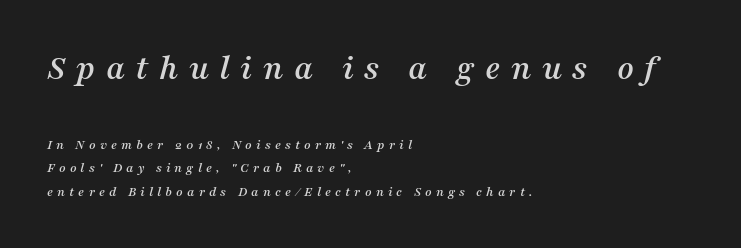
{"serif": "yes", "italic": "yes", "lean": "right", "slant_degrees": 16, "width": "normal", "stroke_contrast": "medium", "x_height": "medium", "monospaced": "no", "underline": "no", "align": "left", "line_spacing": "normal", "line_spacing_ratio": 1.67, "letter_spacing": "wide", "letter_spacing_em": 0.29, "larger_block": "first", "size_ratio": 2.57, "glyph_px": 36}
